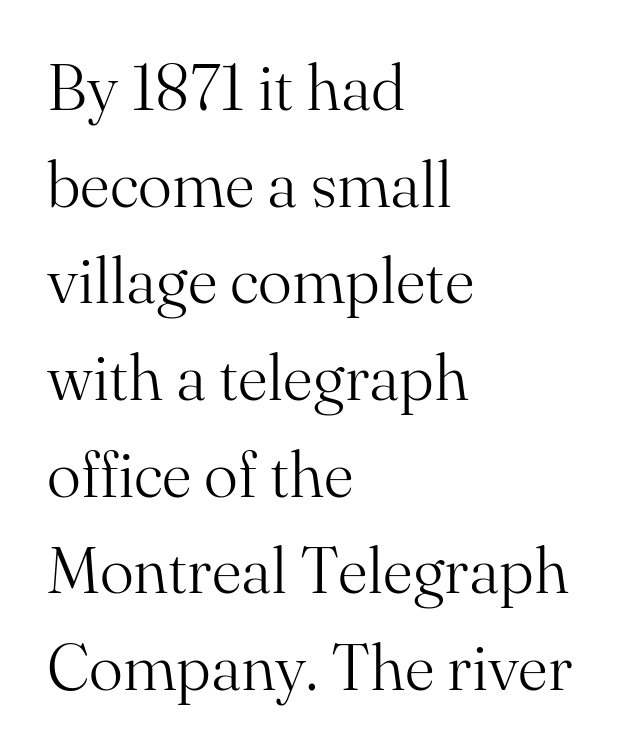
Q: Is the text bold? A: No.
Q: Is the text italic (slanted)? A: No, it is upright.
Q: Is the typeface a serif or a sans-serif typeface? A: Serif.
Q: Is the text underlined? A: No.
Q: How is the paragraph aligned? A: Left-aligned.
Q: Is the spacing between letters normal or unusually wide? A: Normal.
Q: Is the spacing between lines tight, normal or loose? A: Normal.
Q: Width (condensed, normal, or wide)? A: Normal.
Q: Stroke contrast? A: Medium.
Q: x-height? A: Small.
Q: Monospaced? A: No.
